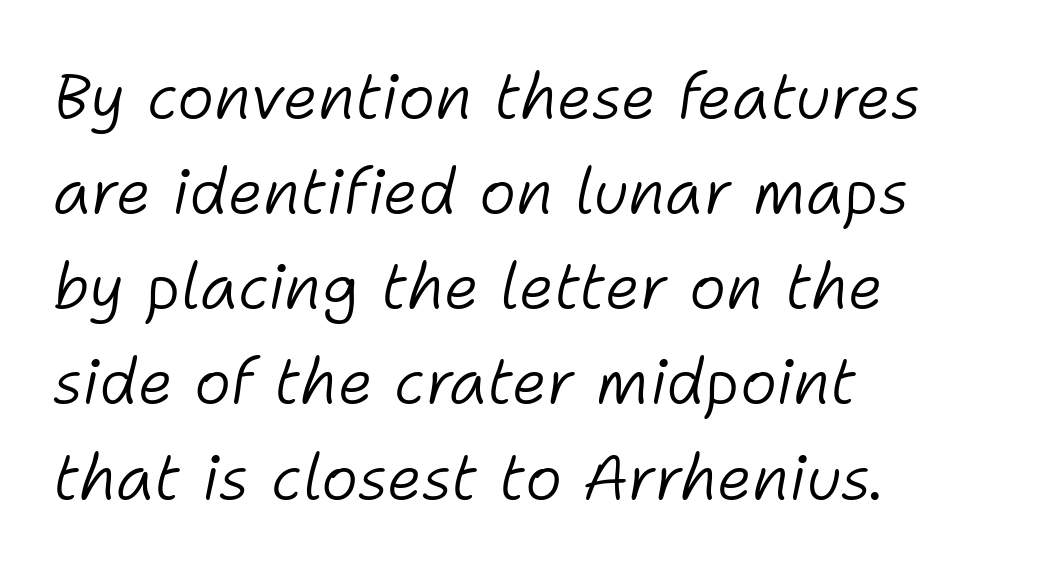
Think of a printed novel: that variable character pitch is what you see here. Summary of vertical rhythm: regular, with standard interline spacing. Caption: standard tracking, unaltered. Heaviness? Minimal to ordinary, like unemphasized prose.
